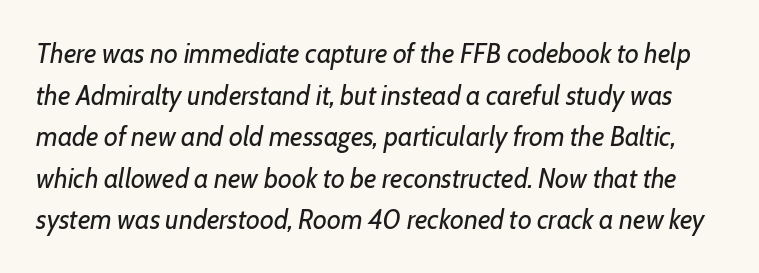
{"italic": "yes", "lean": "right", "slant_degrees": 7, "bold": "no", "underline": "no", "line_spacing": "normal", "line_spacing_ratio": 1.54, "letter_spacing": "normal", "letter_spacing_em": 0.0, "glyph_px": 27}
